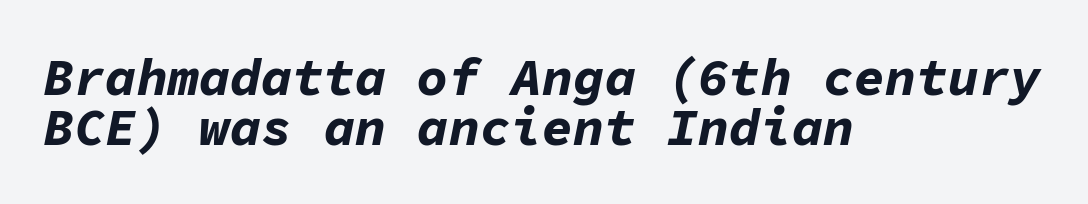
The image shows 52 px bold type, italic (leaning right), monospaced; set left-aligned, tight line spacing (0.97x), normal letter spacing, not underlined; low stroke contrast and a medium x-height.
